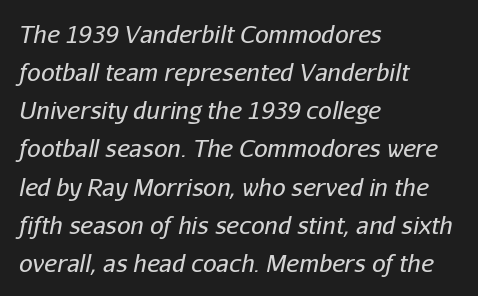
{"italic": "yes", "lean": "right", "slant_degrees": 11, "bold": "no", "underline": "no", "align": "left", "line_spacing": "normal", "line_spacing_ratio": 1.59, "letter_spacing": "normal", "letter_spacing_em": 0.0, "glyph_px": 24}
